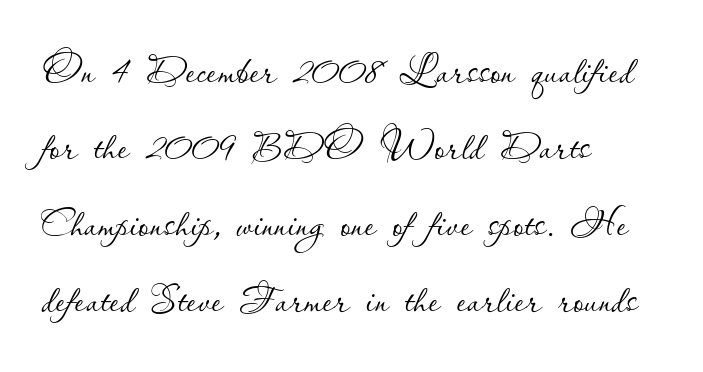
Line beginnings align vertically; line endings do not. Think of a printed novel: that variable character pitch is what you see here. Check under the words: just untouched page. Bold? No — there's no thickening of the strokes.
